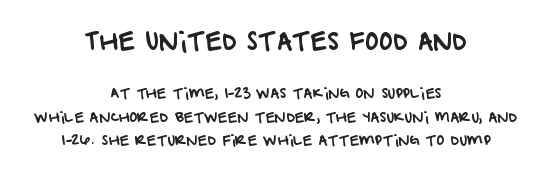
Q: Is the text underlined? A: No.
Q: How is the paragraph aligned? A: Centered.
Q: Is the spacing between letters normal or unusually wide? A: Normal.
Q: Is the spacing between lines tight, normal or loose? A: Normal.
Q: Which block of text is set in a larger size, the first (top) or the second (bottom)? A: The first (top) one.
